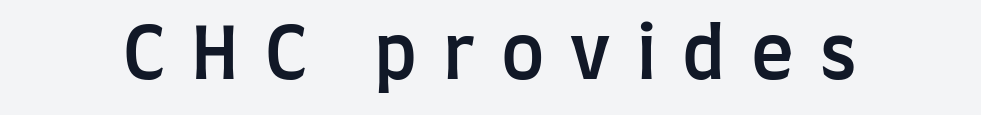
{"serif": "no", "italic": "no", "bold": "semi", "weight": "semibold", "width": "condensed", "stroke_contrast": "low", "x_height": "large", "monospaced": "no", "underline": "no", "letter_spacing": "wide", "letter_spacing_em": 0.36, "glyph_px": 72}
